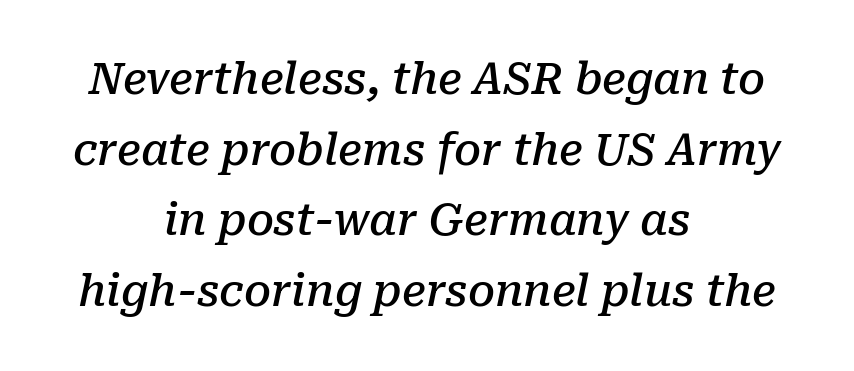
Q: Is the text bold? A: Semi-bold.
Q: Is the text italic (slanted)? A: Yes, it leans right by about 10 degrees.
Q: Is the typeface a serif or a sans-serif typeface? A: Serif.
Q: Is the text underlined? A: No.
Q: How is the paragraph aligned? A: Centered.
Q: Is the spacing between letters normal or unusually wide? A: Normal.
Q: Is the spacing between lines tight, normal or loose? A: Normal.
Q: Width (condensed, normal, or wide)? A: Normal.
Q: Stroke contrast? A: Low.
Q: x-height? A: Medium.
Q: Monospaced? A: No.
